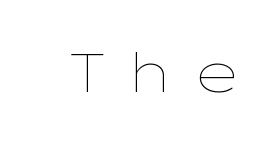
Q: Is the text bold? A: No.
Q: Is the text italic (slanted)? A: No, it is upright.
Q: Is the text underlined? A: No.
Q: Is the spacing between letters normal or unusually wide? A: Unusually wide.
Q: Width (condensed, normal, or wide)? A: Wide.
Q: Stroke contrast? A: Low.
Q: x-height? A: Medium.
Q: Monospaced? A: No.
